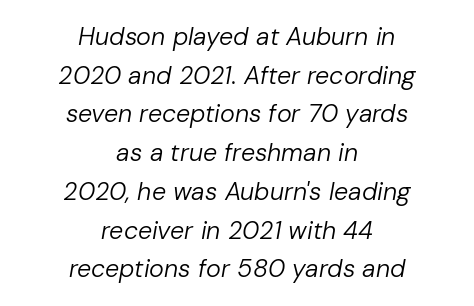
Caption: standard tracking, unaltered. The passage shown is not bold in any degree. Honestly, there is no underline to notice here at all. One glance says typical: line gaps are just what's usual.
